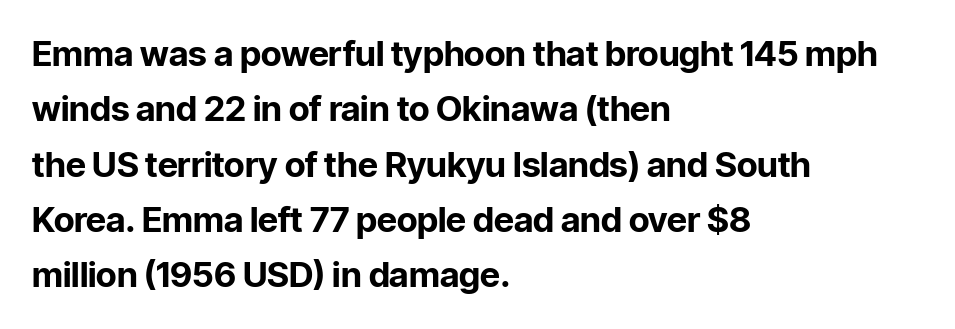
The image shows 35 px bold sans-serif type, upright; set left-aligned, normal line spacing (1.58x), normal letter spacing, not underlined; low stroke contrast and a medium x-height.
